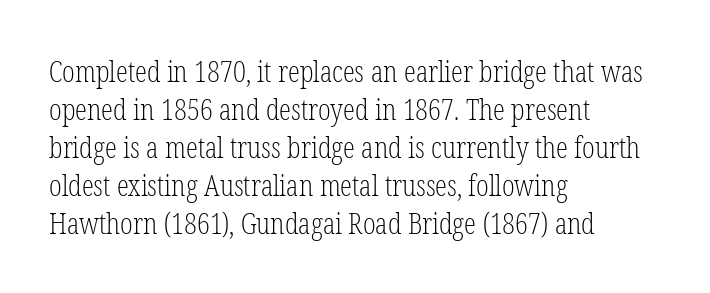
Inter-character spacing is left at the font's built-in metrics. Vertical stems look standard width or narrower in stroke. The glyphs in this specimen are seriffed. Every character sits straight up, as roman type does.
